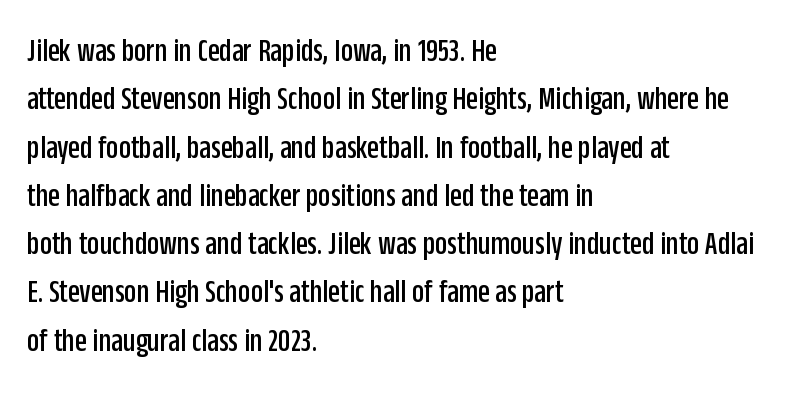
The image shows 34 px condensed sans-serif type, upright; set left-aligned, normal line spacing (1.42x), normal letter spacing, not underlined; low stroke contrast and a large x-height.
